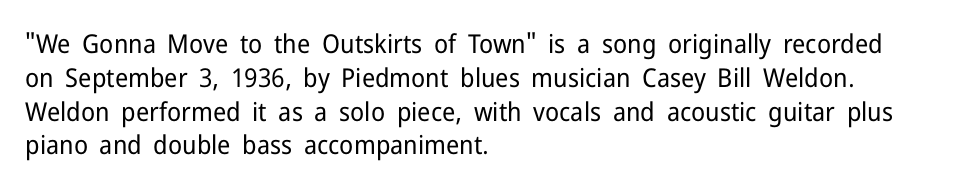
Descenders are the only things crossing below the line. Vertical strokes here are truly vertical. Compared with typical paragraphs, the rows here are spaced about the same. The setting favours the left margin, as ordinary paragraphs usually do.
